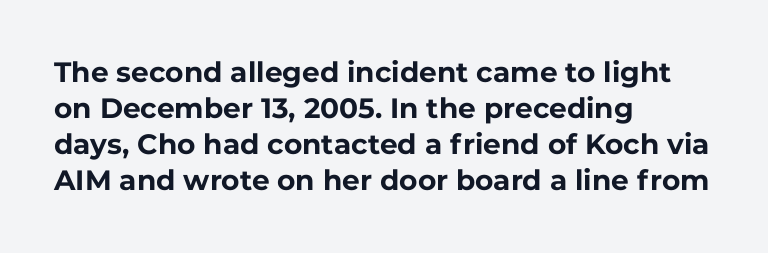
{"serif": "no", "italic": "no", "bold": "yes", "weight": "bold", "width": "normal", "stroke_contrast": "low", "x_height": "medium", "monospaced": "no", "underline": "no", "align": "left", "line_spacing": "normal", "line_spacing_ratio": 1.29, "letter_spacing": "normal", "letter_spacing_em": 0.0, "glyph_px": 28}
